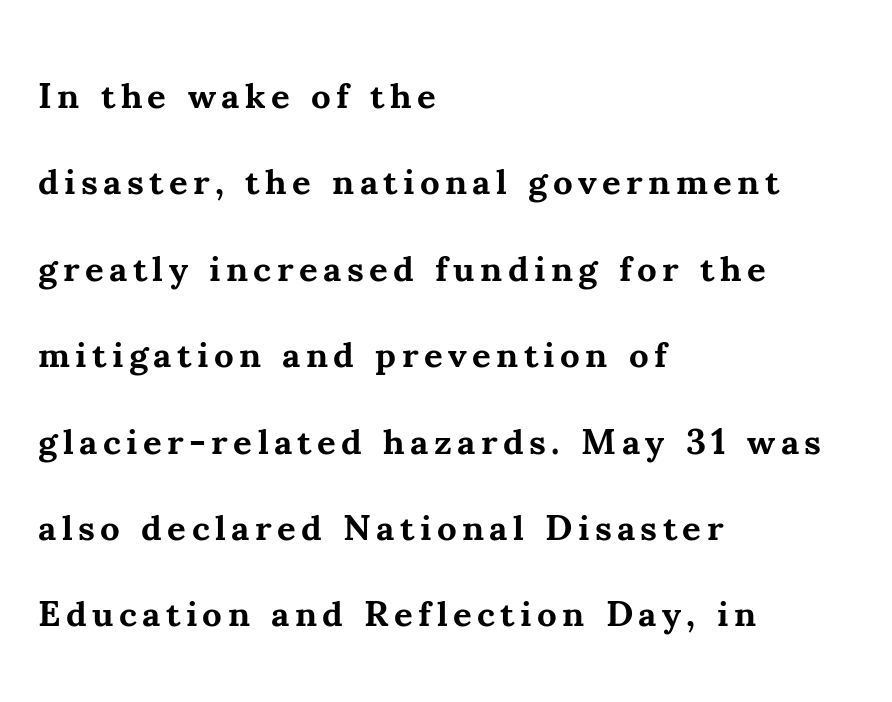
{"serif": "yes", "italic": "no", "bold": "yes", "weight": "bold", "width": "normal", "stroke_contrast": "medium", "x_height": "small", "monospaced": "no", "underline": "no", "align": "left", "line_spacing": "loose", "line_spacing_ratio": 2.4, "glyph_px": 36}
